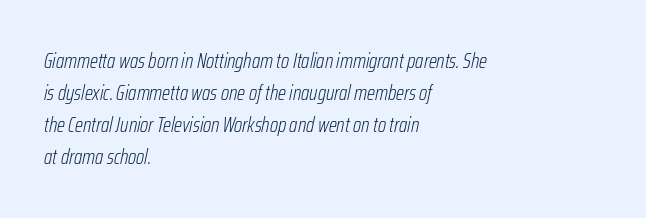
Q: Is the text bold? A: No.
Q: Is the text italic (slanted)? A: Yes, it leans right by about 12 degrees.
Q: Is the text underlined? A: No.
Q: How is the paragraph aligned? A: Left-aligned.
Q: Is the spacing between letters normal or unusually wide? A: Normal.
Q: Is the spacing between lines tight, normal or loose? A: Normal.
